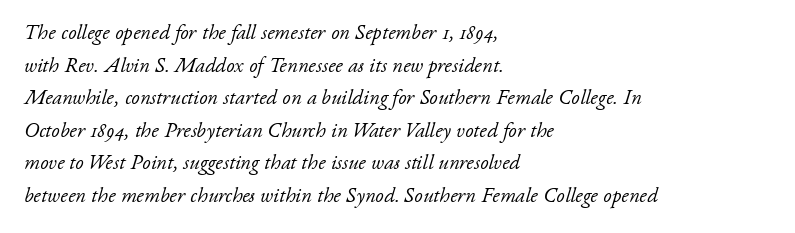
The image shows 21 px text type, italic (leaning right); set left-aligned, normal line spacing (1.55x), normal letter spacing, not underlined.
